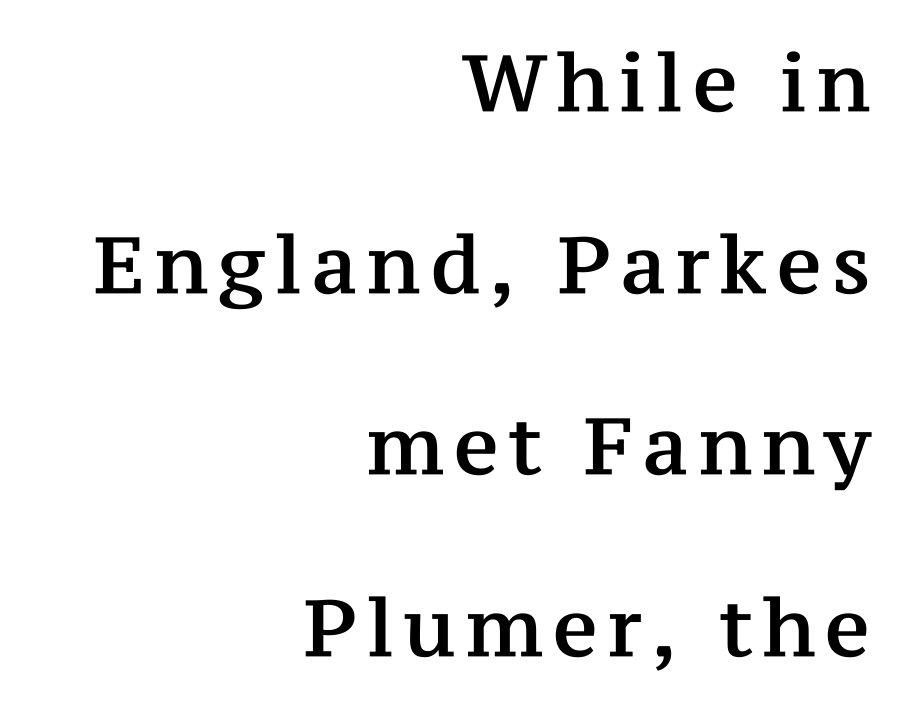
{"serif": "yes", "italic": "no", "width": "normal", "stroke_contrast": "medium", "x_height": "medium", "monospaced": "no", "underline": "no", "align": "right", "line_spacing": "loose", "line_spacing_ratio": 2.3, "glyph_px": 79}
